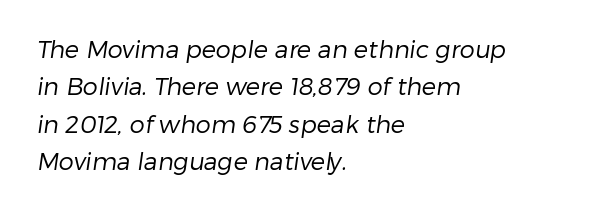
No letter is thick-stroked: the sample isn't bold. Descenders hang freely into open space. Leading: standard. Short note: letters normally spaced.
